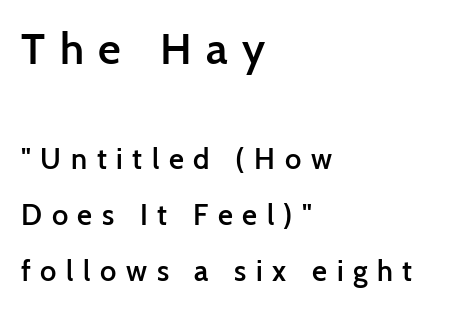
Q: Is the text bold? A: Semi-bold.
Q: Is the text italic (slanted)? A: No, it is upright.
Q: Is the typeface a serif or a sans-serif typeface? A: Sans-serif.
Q: Is the text underlined? A: No.
Q: How is the paragraph aligned? A: Left-aligned.
Q: Is the spacing between letters normal or unusually wide? A: Unusually wide.
Q: Is the spacing between lines tight, normal or loose? A: Loose.
Q: Which block of text is set in a larger size, the first (top) or the second (bottom)? A: The first (top) one.
Q: Width (condensed, normal, or wide)? A: Normal.
Q: Stroke contrast? A: Low.
Q: x-height? A: Medium.
Q: Monospaced? A: No.
